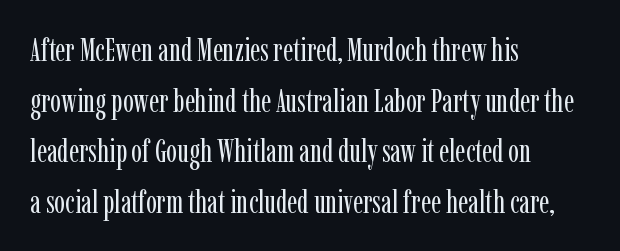
Q: Is the text bold? A: No.
Q: Is the text italic (slanted)? A: No, it is upright.
Q: Is the typeface a serif or a sans-serif typeface? A: Serif.
Q: Is the text underlined? A: No.
Q: How is the paragraph aligned? A: Left-aligned.
Q: Is the spacing between letters normal or unusually wide? A: Normal.
Q: Is the spacing between lines tight, normal or loose? A: Normal.
Q: Width (condensed, normal, or wide)? A: Condensed.
Q: Stroke contrast? A: Low.
Q: x-height? A: Medium.
Q: Monospaced? A: No.
